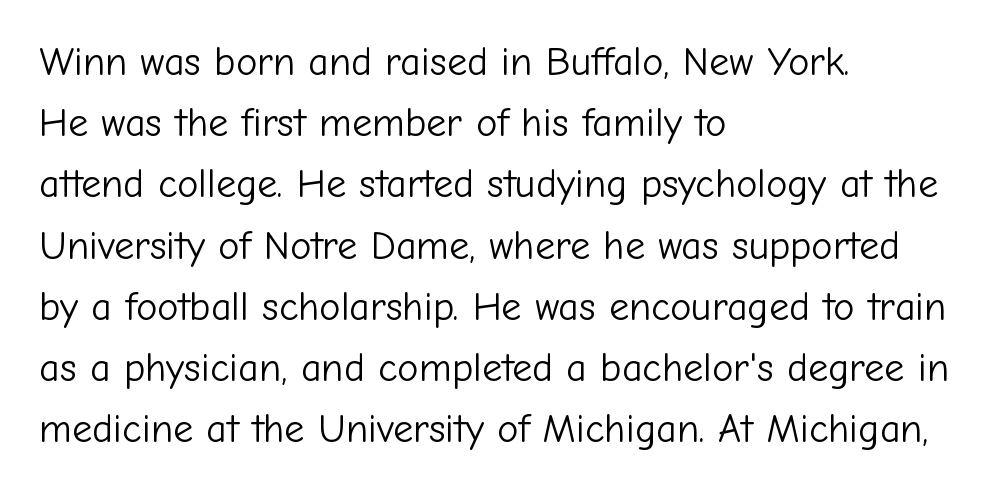
Q: Is the text bold? A: No.
Q: Is the text italic (slanted)? A: No, it is upright.
Q: Is the typeface a serif or a sans-serif typeface? A: Sans-serif.
Q: Is the text underlined? A: No.
Q: How is the paragraph aligned? A: Left-aligned.
Q: Is the spacing between letters normal or unusually wide? A: Normal.
Q: Is the spacing between lines tight, normal or loose? A: Normal.
Q: Width (condensed, normal, or wide)? A: Normal.
Q: Stroke contrast? A: Low.
Q: x-height? A: Medium.
Q: Monospaced? A: No.
